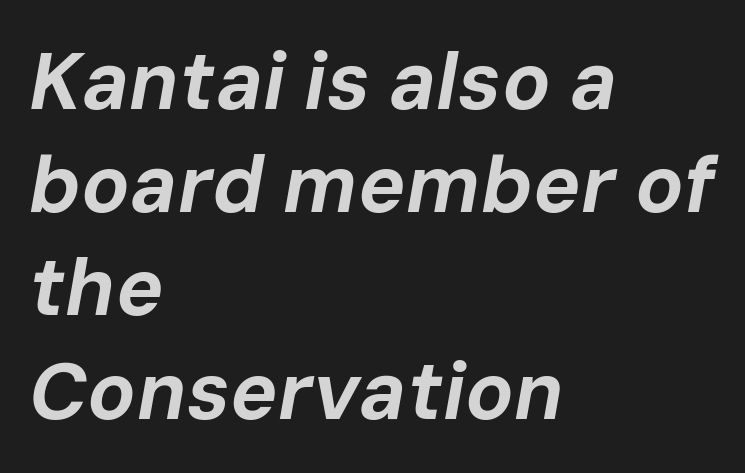
{"italic": "yes", "lean": "right", "slant_degrees": 10, "bold": "yes", "weight": "bold", "width": "normal", "stroke_contrast": "low", "x_height": "medium", "monospaced": "no", "underline": "no", "align": "left", "line_spacing": "normal", "line_spacing_ratio": 1.29, "letter_spacing": "normal", "letter_spacing_em": 0.0, "glyph_px": 80}
